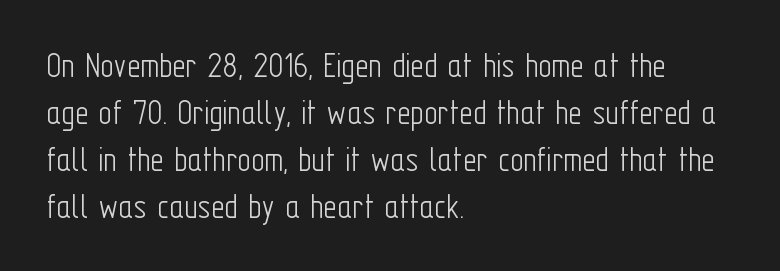
Bold? No — there's no thickening of the strokes. Where is the straight margin? On the left. Glyph-to-glyph distance matches everyday printed text. These lines are composed in type without serifs. The letters stand upright; this is a roman face. The rendering uses a moderate line-height, typical for paragraphs.
